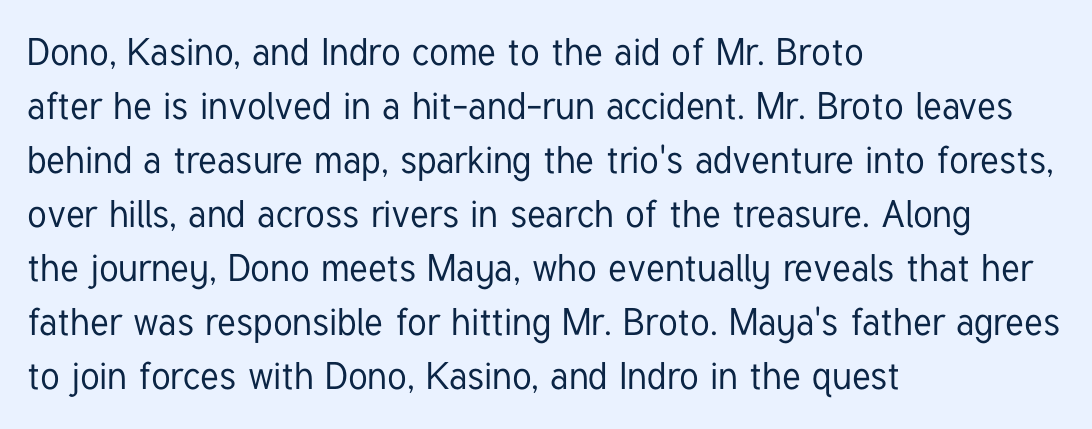
{"serif": "no", "italic": "no", "width": "condensed", "stroke_contrast": "low", "x_height": "medium", "monospaced": "no", "underline": "no", "align": "left", "line_spacing": "normal", "line_spacing_ratio": 1.42, "letter_spacing": "normal", "letter_spacing_em": 0.0, "glyph_px": 38}
